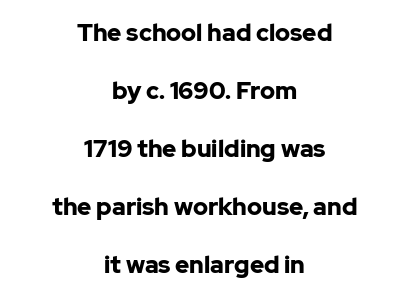
The image shows 24 px bold type, upright; set centered, loose line spacing (2.42x), normal letter spacing, not underlined.
